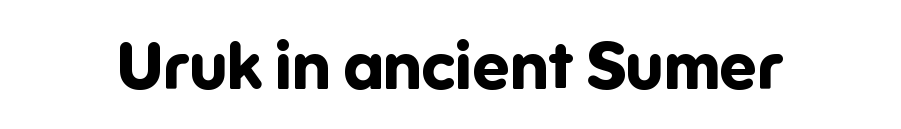
Q: Is the text bold? A: Yes.
Q: Is the text italic (slanted)? A: No, it is upright.
Q: Is the typeface a serif or a sans-serif typeface? A: Sans-serif.
Q: Is the text underlined? A: No.
Q: Is the spacing between letters normal or unusually wide? A: Normal.
Q: Width (condensed, normal, or wide)? A: Normal.
Q: Stroke contrast? A: Low.
Q: x-height? A: Medium.
Q: Monospaced? A: No.
